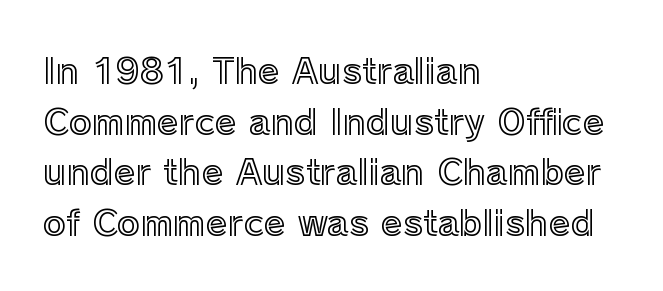
Q: Is the text italic (slanted)? A: No, it is upright.
Q: Is the text underlined? A: No.
Q: How is the paragraph aligned? A: Left-aligned.
Q: Is the spacing between letters normal or unusually wide? A: Normal.
Q: Is the spacing between lines tight, normal or loose? A: Normal.
Q: Width (condensed, normal, or wide)? A: Normal.
Q: x-height? A: Medium.
Q: Monospaced? A: No.
